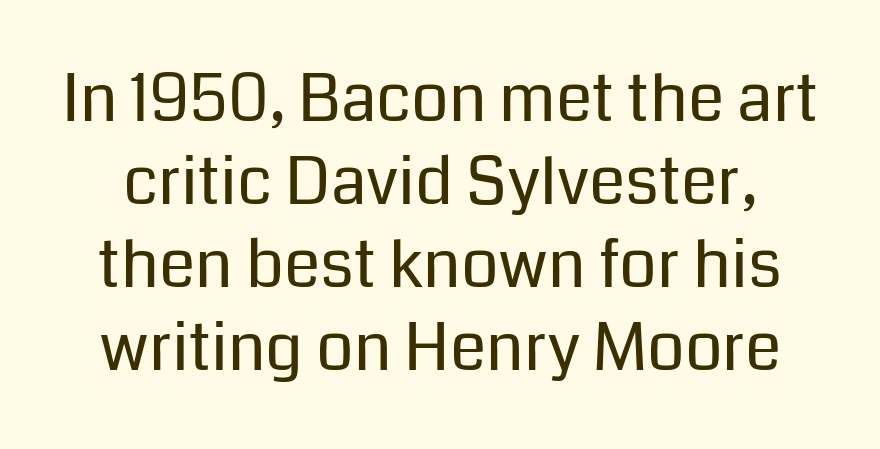
Q: Is the text bold? A: No.
Q: Is the text italic (slanted)? A: No, it is upright.
Q: Is the typeface a serif or a sans-serif typeface? A: Sans-serif.
Q: Is the text underlined? A: No.
Q: Is the spacing between letters normal or unusually wide? A: Normal.
Q: Is the spacing between lines tight, normal or loose? A: Normal.
Q: Width (condensed, normal, or wide)? A: Normal.
Q: Stroke contrast? A: Low.
Q: x-height? A: Medium.
Q: Monospaced? A: No.
